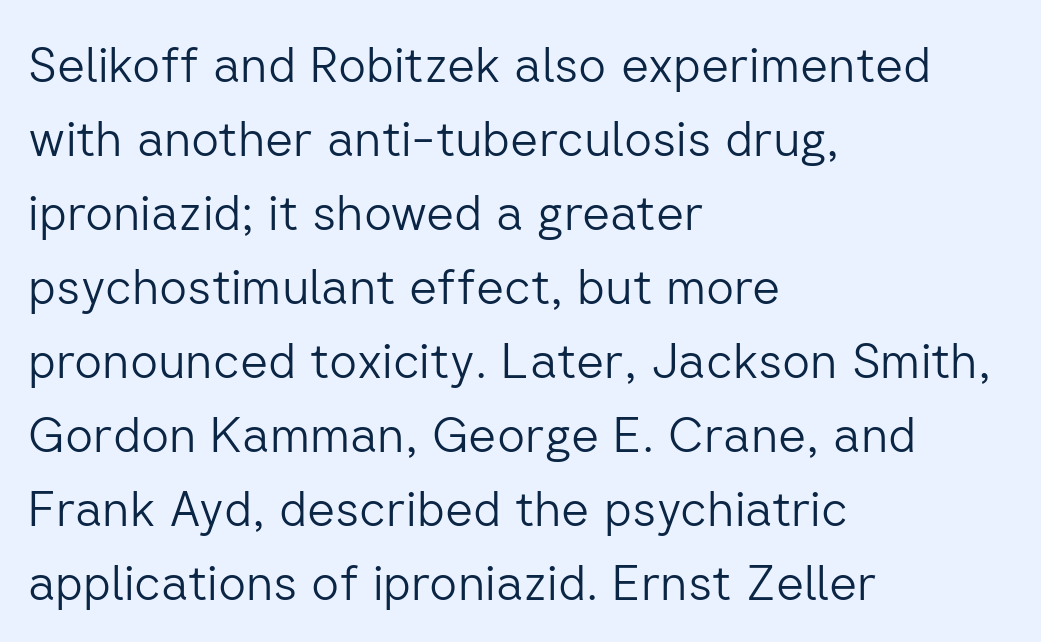
The image shows 49 px light sans-serif type, upright; set left-aligned, normal line spacing (1.51x), normal letter spacing, not underlined; low stroke contrast and a medium x-height.
